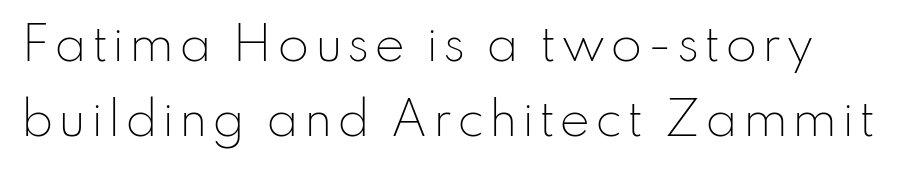
{"serif": "no", "italic": "no", "bold": "no", "weight": "light", "width": "normal", "stroke_contrast": "low", "x_height": "small", "monospaced": "no", "underline": "no", "line_spacing": "normal", "line_spacing_ratio": 1.64, "glyph_px": 46}
